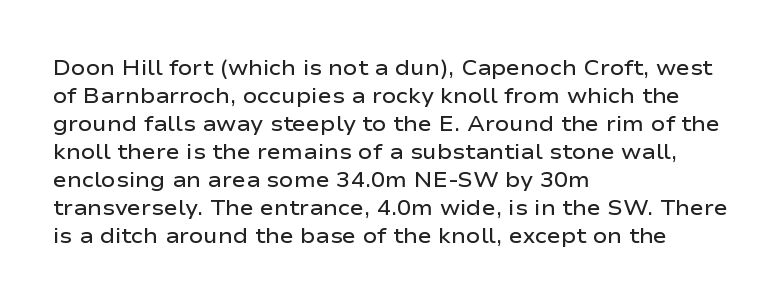
{"italic": "no", "bold": "semi", "underline": "no", "align": "left", "line_spacing": "normal", "line_spacing_ratio": 1.33, "letter_spacing": "normal", "letter_spacing_em": 0.0, "glyph_px": 21}
